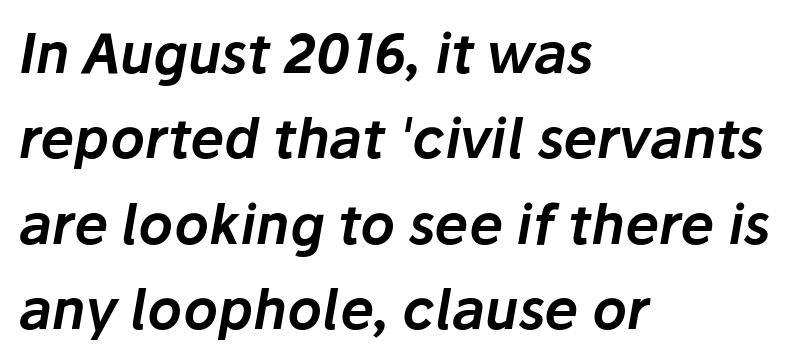
The image shows 54 px text type, italic (leaning right); set left-aligned, normal line spacing (1.58x), normal letter spacing, not underlined; low stroke contrast and a medium x-height.
